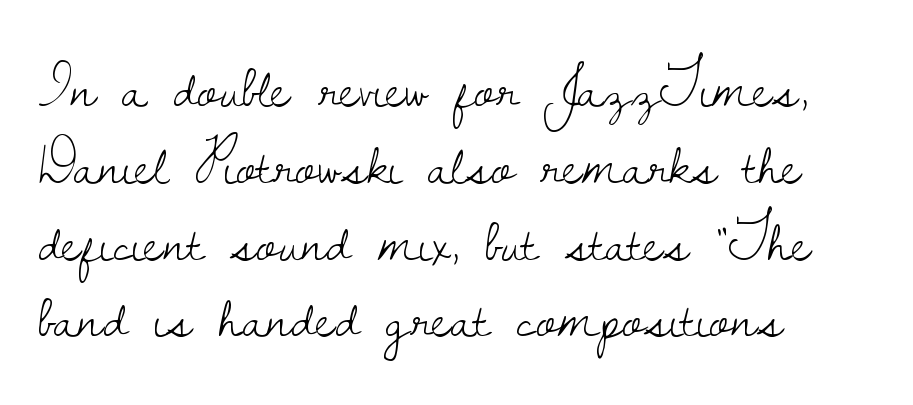
Q: Is the text bold? A: No.
Q: Is the text italic (slanted)? A: Yes.
Q: Is the typeface a serif or a sans-serif typeface? A: Serif.
Q: Is the text underlined? A: No.
Q: How is the paragraph aligned? A: Left-aligned.
Q: Is the spacing between letters normal or unusually wide? A: Normal.
Q: Is the spacing between lines tight, normal or loose? A: Normal.
Q: Width (condensed, normal, or wide)? A: Normal.
Q: Stroke contrast? A: Low.
Q: x-height? A: Small.
Q: Monospaced? A: No.
